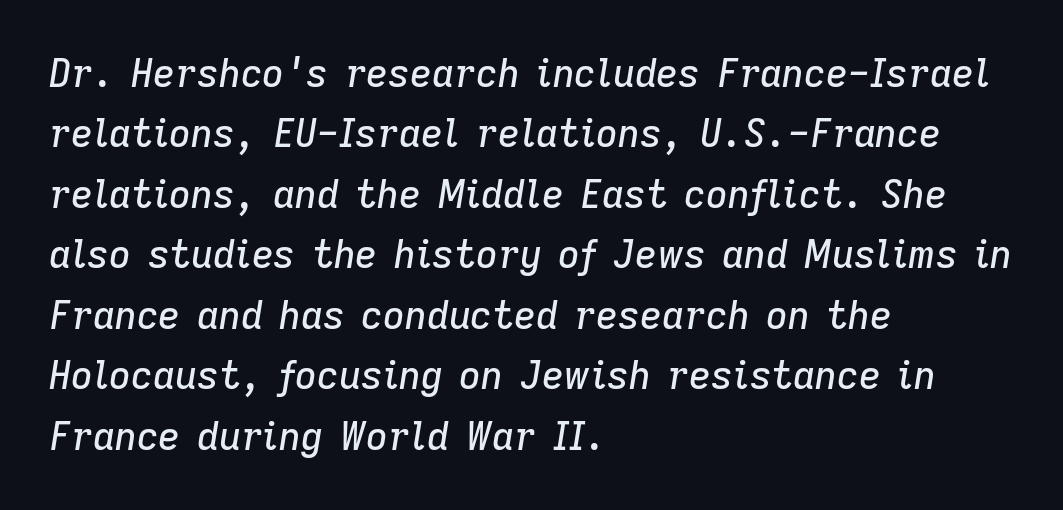
{"italic": "yes", "lean": "right", "slant_degrees": 9, "width": "normal", "stroke_contrast": "low", "x_height": "medium", "monospaced": "no", "underline": "no", "align": "left", "line_spacing": "normal", "line_spacing_ratio": 1.59, "letter_spacing": "normal", "letter_spacing_em": 0.0, "glyph_px": 38}
